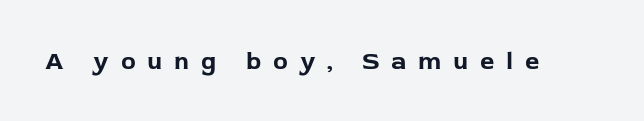
Q: Is the text bold? A: Yes.
Q: Is the text italic (slanted)? A: No, it is upright.
Q: Is the text underlined? A: No.
Q: Is the spacing between letters normal or unusually wide? A: Unusually wide.
